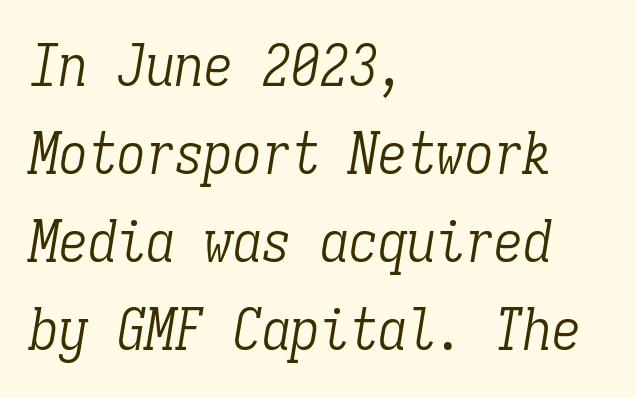
The whole block is typeset with a tilt. Anything drawn beneath the words? Only blank space. Weight: not bold — regular or lighter. You could call the tracking neutral — neither tight nor loose. A classic flush-left, rag-right setting is used for this passage. This block has exactly the height ordinary leading produces.
